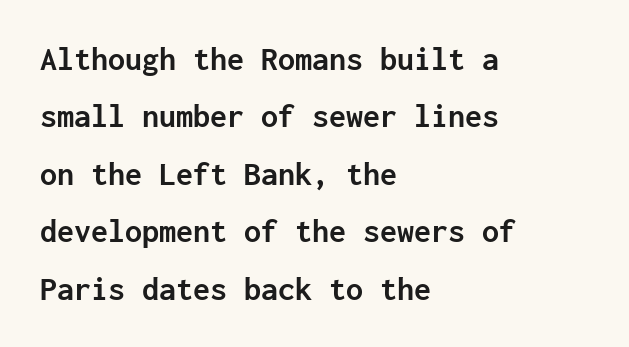
{"serif": "no", "italic": "no", "bold": "yes", "weight": "semibold", "width": "normal", "stroke_contrast": "low", "x_height": "medium", "monospaced": "yes", "underline": "no", "align": "left", "line_spacing": "normal", "line_spacing_ratio": 1.69, "letter_spacing": "normal", "letter_spacing_em": 0.0, "glyph_px": 34}
